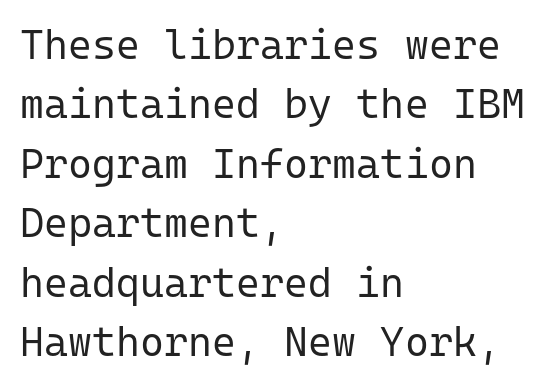
Type without underlining. Do the letters lean? They stand straight. Looks like terminal output: every glyph gets an equal slot. Each line starts at the same left margin while the right side varies. These lines sit exactly where default settings would place them.
